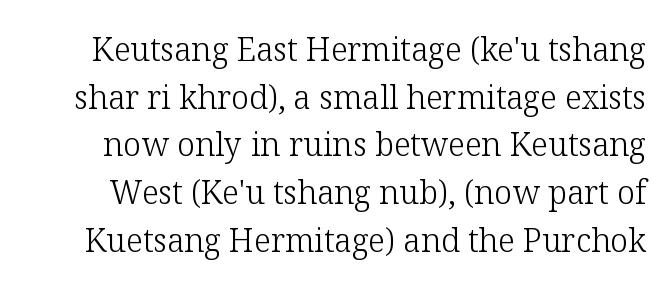
{"serif": "yes", "italic": "no", "bold": "no", "weight": "light", "width": "normal", "stroke_contrast": "low", "x_height": "medium", "monospaced": "no", "underline": "no", "line_spacing": "normal", "line_spacing_ratio": 1.49, "letter_spacing": "normal", "letter_spacing_em": 0.0, "glyph_px": 32}
